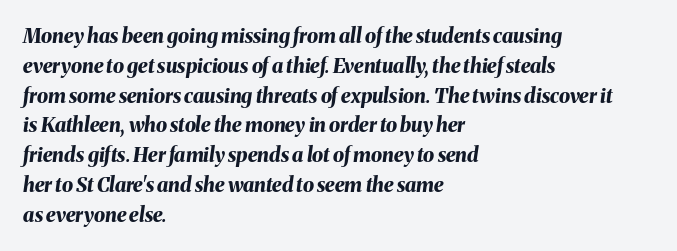
The image shows 20 px bold type, italic (leaning right); set left-aligned, normal line spacing (1.49x), normal letter spacing, not underlined.
